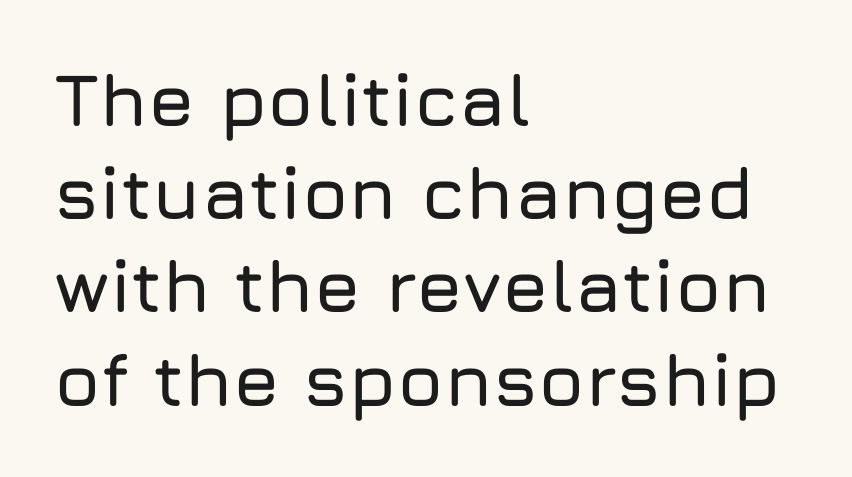
{"serif": "no", "italic": "no", "width": "normal", "stroke_contrast": "low", "x_height": "medium", "monospaced": "no", "underline": "no", "align": "left", "line_spacing": "normal", "line_spacing_ratio": 1.26, "letter_spacing": "normal", "letter_spacing_em": 0.0, "glyph_px": 74}
